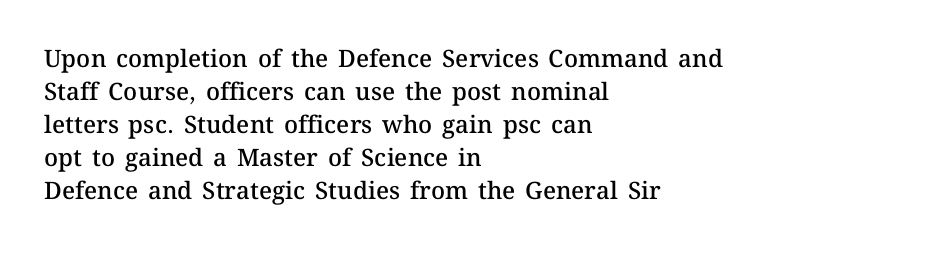
Q: Is the text bold? A: Semi-bold.
Q: Is the text italic (slanted)? A: No, it is upright.
Q: Is the text underlined? A: No.
Q: How is the paragraph aligned? A: Left-aligned.
Q: Is the spacing between letters normal or unusually wide? A: Normal.
Q: Is the spacing between lines tight, normal or loose? A: Normal.
